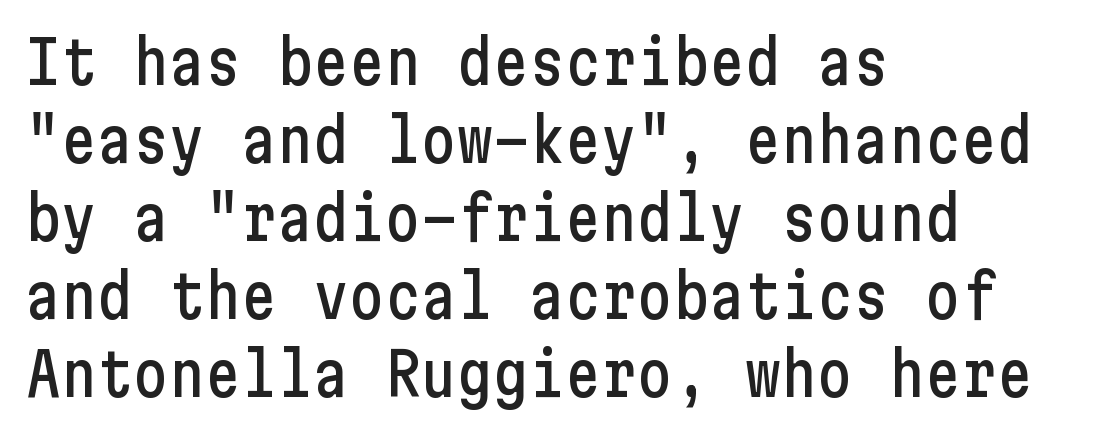
The image shows 60 px condensed sans-serif type, upright; set left-aligned, normal line spacing (1.3x), normal letter spacing, not underlined; low stroke contrast and a medium x-height.
